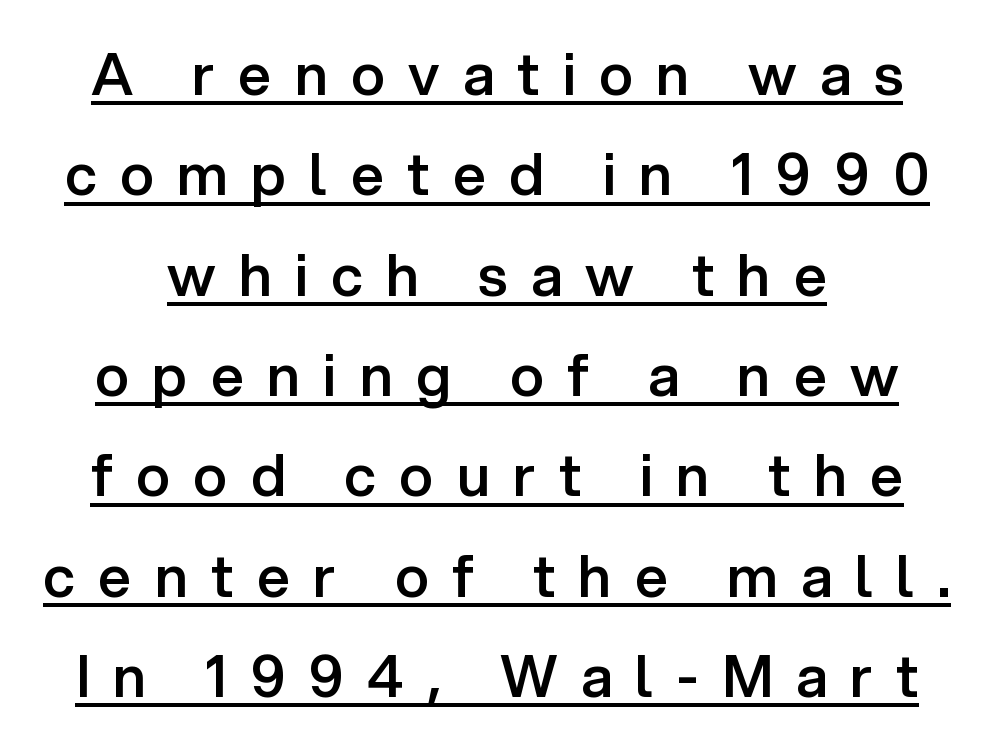
Q: Is the text bold? A: Semi-bold.
Q: Is the text italic (slanted)? A: No, it is upright.
Q: Is the typeface a serif or a sans-serif typeface? A: Sans-serif.
Q: Is the text underlined? A: Yes.
Q: Is the spacing between letters normal or unusually wide? A: Unusually wide.
Q: Width (condensed, normal, or wide)? A: Normal.
Q: Stroke contrast? A: Low.
Q: x-height? A: Medium.
Q: Monospaced? A: No.
